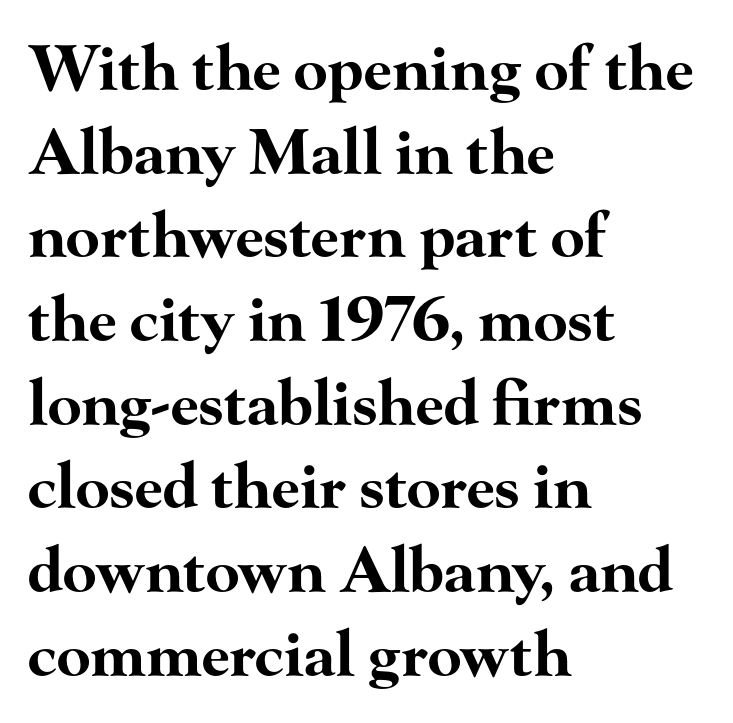
Q: Is the text bold? A: Yes.
Q: Is the text italic (slanted)? A: No, it is upright.
Q: Is the typeface a serif or a sans-serif typeface? A: Serif.
Q: Is the text underlined? A: No.
Q: How is the paragraph aligned? A: Left-aligned.
Q: Is the spacing between letters normal or unusually wide? A: Normal.
Q: Is the spacing between lines tight, normal or loose? A: Normal.
Q: Width (condensed, normal, or wide)? A: Wide.
Q: Stroke contrast? A: High.
Q: x-height? A: Small.
Q: Monospaced? A: No.
